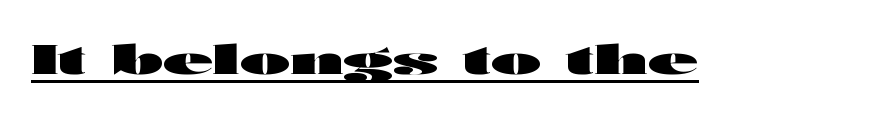
Default kerning and tracking; the words read as compact shapes. The words here are underlined. You could not count columns in this text — the font is proportionally spaced. Unlike italic type, these characters show no tilt at all.
